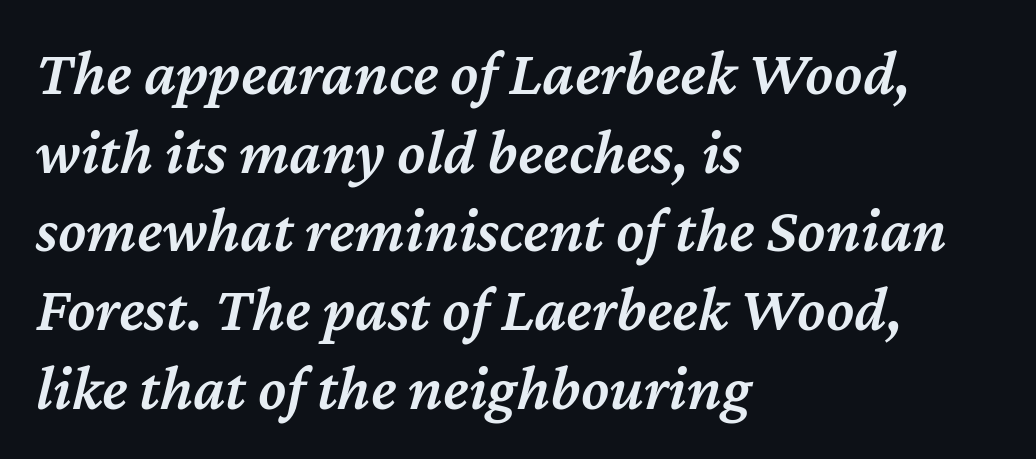
The image shows 64 px semibold type, italic (leaning right); set left-aligned, line spacing 1.23x, normal letter spacing, not underlined; medium stroke contrast and a medium x-height.
